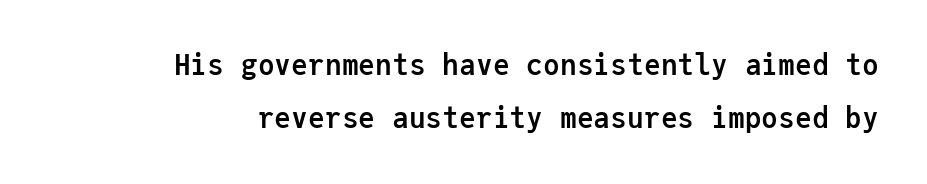
The image shows 28 px semibold sans-serif type, upright, monospaced; set right-aligned, loose line spacing (1.91x), normal letter spacing, not underlined; low stroke contrast and a medium x-height.
